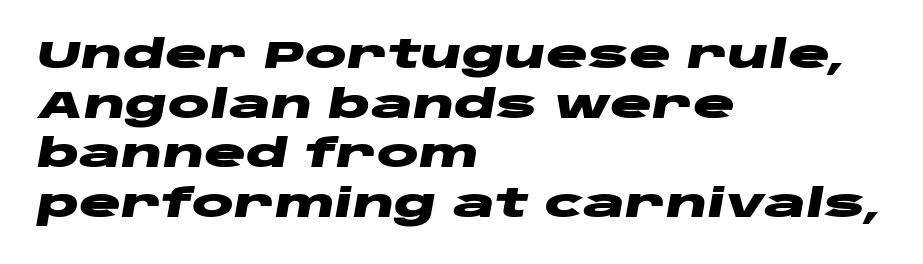
{"italic": "yes", "lean": "right", "slant_degrees": 10, "bold": "yes", "weight": "heavy", "width": "wide", "stroke_contrast": "low", "x_height": "large", "monospaced": "no", "underline": "no", "align": "left", "line_spacing": "normal", "line_spacing_ratio": 1.27, "letter_spacing": "normal", "letter_spacing_em": 0.0, "glyph_px": 39}
